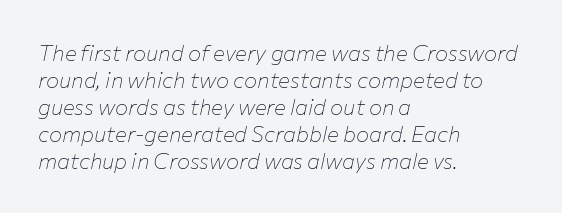
This rendering features lettering with no underline. Stroke mass is kept to a normal reading level or below. The ragged edge is on the right, which tells us the setting is flush left. The letters are slanted; this is an italic face. These lines keep a tight, regular rhythm from letter to letter.
